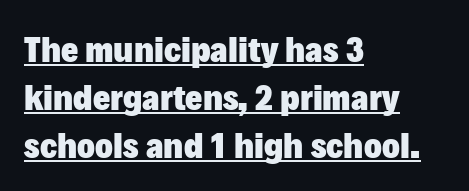
{"serif": "no", "italic": "no", "bold": "yes", "weight": "heavy", "width": "normal", "stroke_contrast": "low", "x_height": "medium", "monospaced": "no", "underline": "yes", "align": "left", "line_spacing": "normal", "line_spacing_ratio": 1.3, "letter_spacing": "normal", "letter_spacing_em": 0.0, "glyph_px": 37}
